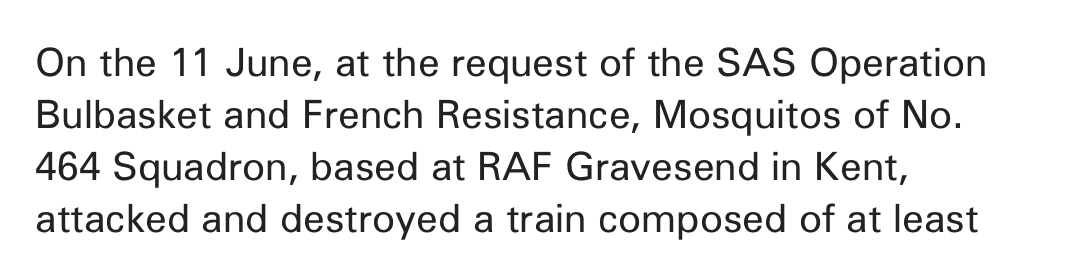
Line spacing here is normal. Posture: upright roman. You could not count columns in this text — the font is proportionally spaced. The line texture is even and compact thanks to regular tracking. Only glyphs here, with clear space below each row. Serif or sans? Sans — the stroke terminals are bare.
